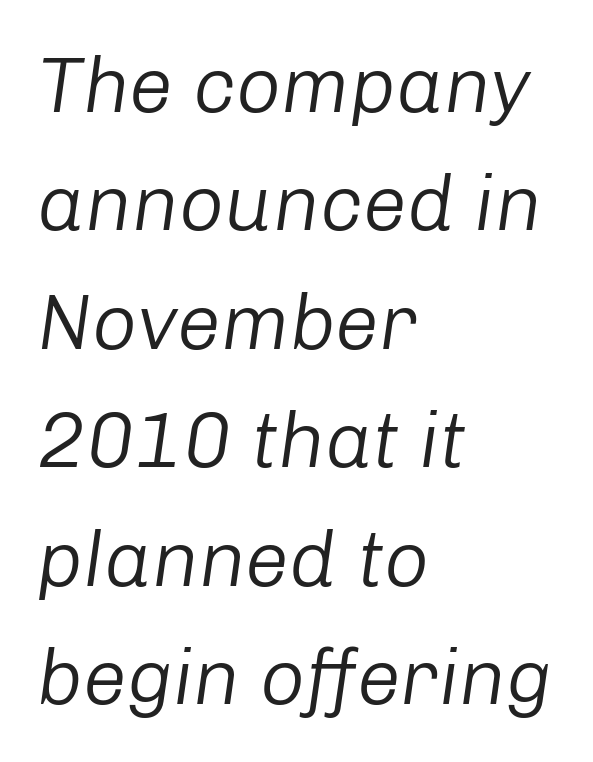
{"italic": "yes", "lean": "right", "slant_degrees": 8, "bold": "no", "weight": "regular", "width": "normal", "stroke_contrast": "low", "x_height": "medium", "monospaced": "no", "underline": "no", "align": "left", "line_spacing": "normal", "line_spacing_ratio": 1.5, "letter_spacing": "normal", "letter_spacing_em": 0.0, "glyph_px": 79}
